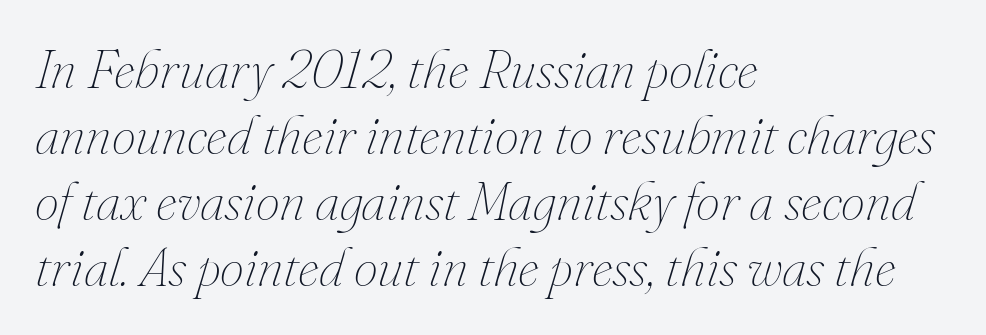
Observe the lean: these are italic letterforms. Stems here are at most as thick as an everyday book face. Short note: letters normally spaced. The compositor pushed each line to the left boundary. Proportional: the letters do not fall into vertical columns. Words float on clear page, feet unadorned.
